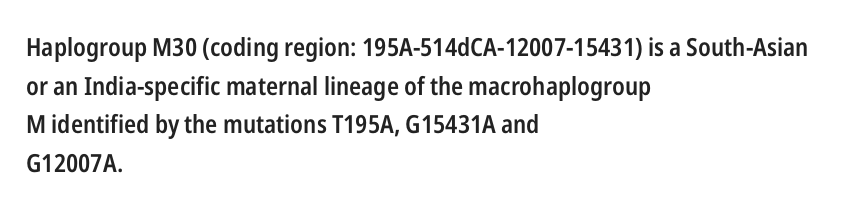
Q: Is the text bold? A: Semi-bold.
Q: Is the text italic (slanted)? A: No, it is upright.
Q: Is the text underlined? A: No.
Q: How is the paragraph aligned? A: Left-aligned.
Q: Is the spacing between letters normal or unusually wide? A: Normal.
Q: Is the spacing between lines tight, normal or loose? A: Normal.
